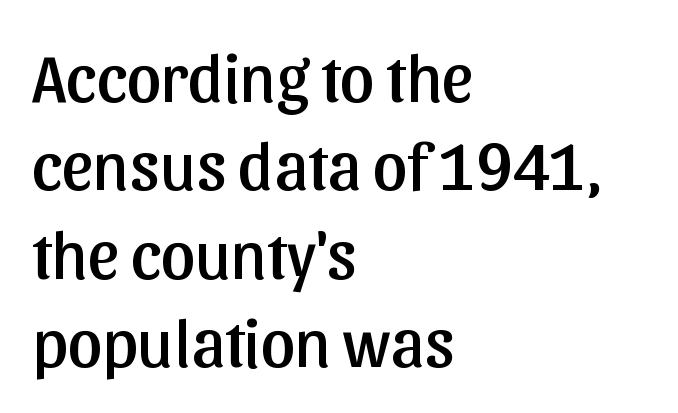
A typesetter would call this proportional, since set widths differ per character. Anything drawn beneath the words? Only blank space. The line texture is even and compact thanks to regular tracking. The block of text has a typical density, with ordinary space between rows. The rendering shows plain stroke endings on the letterforms — a sans-serif design.
